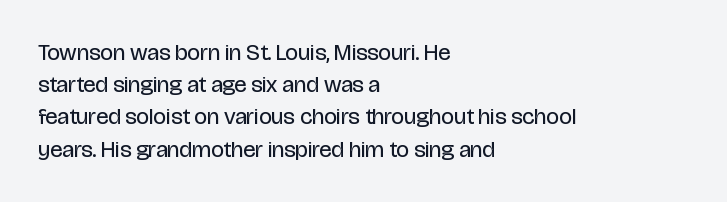
{"italic": "no", "bold": "no", "underline": "no", "align": "left", "line_spacing": "normal", "line_spacing_ratio": 1.4, "letter_spacing": "normal", "letter_spacing_em": 0.0, "glyph_px": 23}
